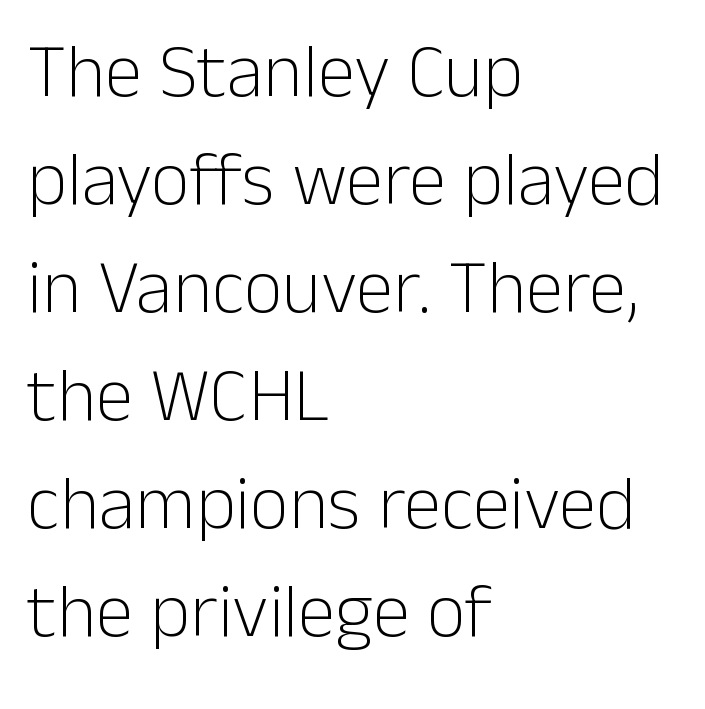
The image shows 76 px light sans-serif type, upright; set left-aligned, normal line spacing (1.42x), normal letter spacing, not underlined; low stroke contrast and a medium x-height.
